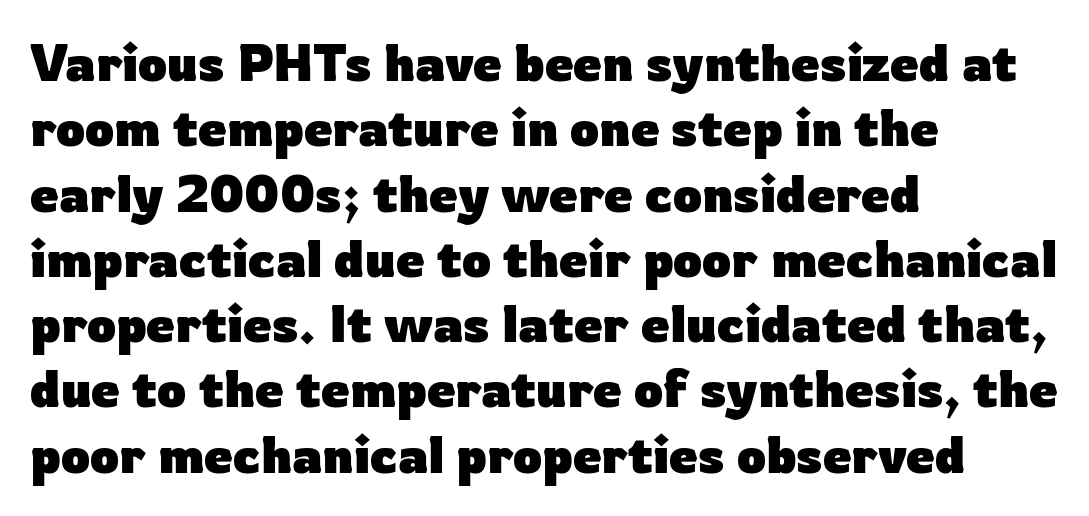
The image shows 51 px heavy sans-serif type, upright; set left-aligned, normal line spacing (1.28x), normal letter spacing, not underlined; low stroke contrast and a medium x-height.
